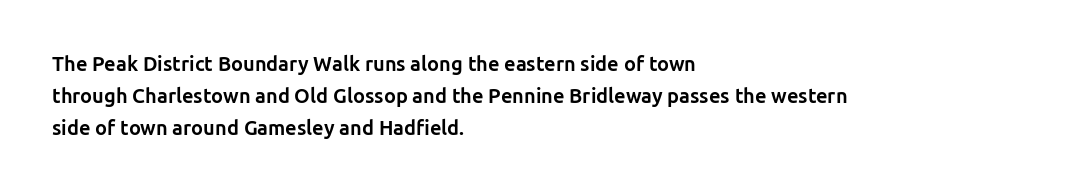
Q: Is the text bold? A: Yes.
Q: Is the text italic (slanted)? A: No, it is upright.
Q: Is the text underlined? A: No.
Q: How is the paragraph aligned? A: Left-aligned.
Q: Is the spacing between letters normal or unusually wide? A: Normal.
Q: Is the spacing between lines tight, normal or loose? A: Normal.
